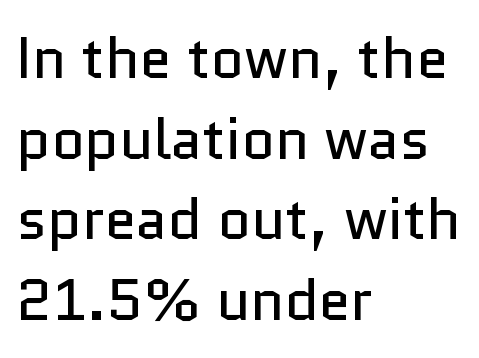
Q: Is the text bold? A: No.
Q: Is the text italic (slanted)? A: No, it is upright.
Q: Is the typeface a serif or a sans-serif typeface? A: Sans-serif.
Q: Is the text underlined? A: No.
Q: How is the paragraph aligned? A: Left-aligned.
Q: Is the spacing between letters normal or unusually wide? A: Normal.
Q: Is the spacing between lines tight, normal or loose? A: Normal.
Q: Width (condensed, normal, or wide)? A: Normal.
Q: Stroke contrast? A: Low.
Q: x-height? A: Medium.
Q: Monospaced? A: No.
